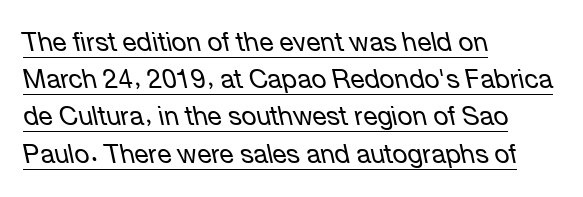
Counters stay open thanks to moderate or lighter strokes. Leading matches the norm, producing a regular column. Characters follow at the spacing the type designer built in. The rendering uses the underline text-decoration. The passage shown leans; its letterforms are oblique.
